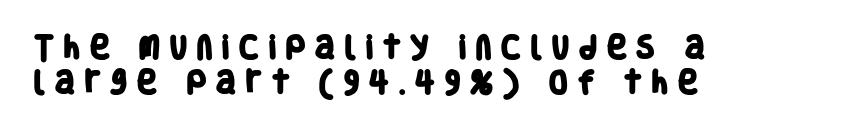
{"bold": "yes", "underline": "no", "align": "left", "line_spacing": "normal", "line_spacing_ratio": 1.36, "letter_spacing": "wide", "letter_spacing_em": 0.31, "glyph_px": 26}
